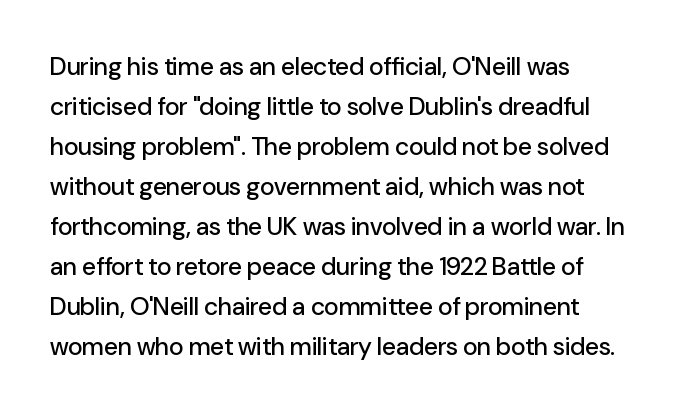
The lines are quadded left. Italic? Not at all — the glyphs are vertical. Interline gaps are of average width in this sample. Each row of text sits above clean, open space. These lines keep a tight, regular rhythm from letter to letter.
